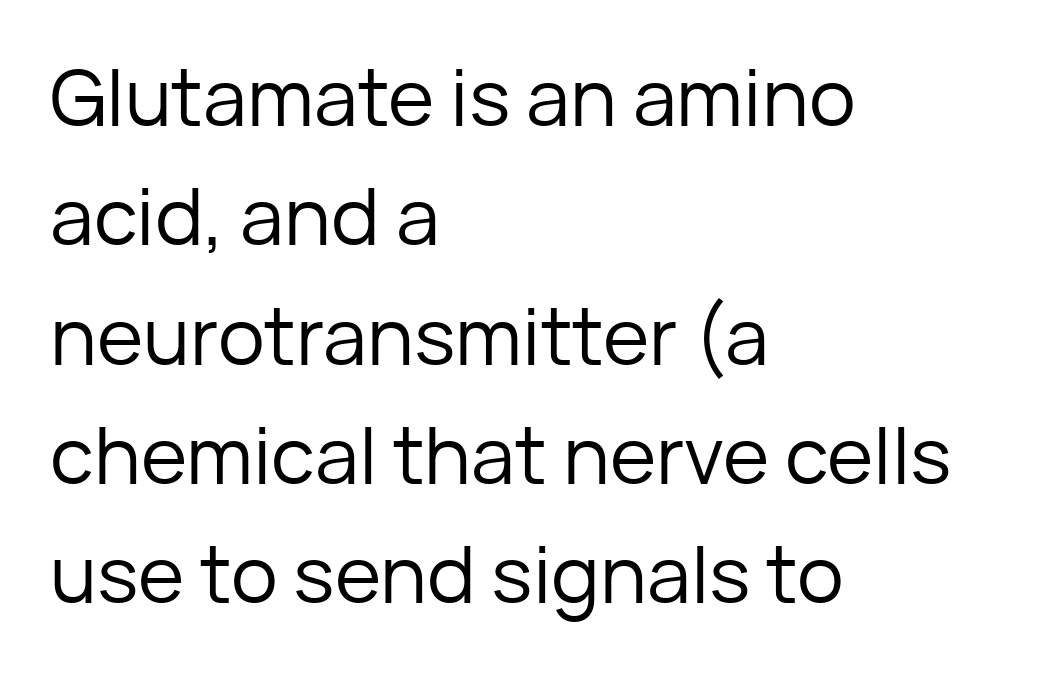
Typographically, this falls in the sans-serif category. Leading matches the norm, producing a regular column. Do the characters align in a grid? No, the font is proportional. Short and long lines alike share a common starting point at left.
